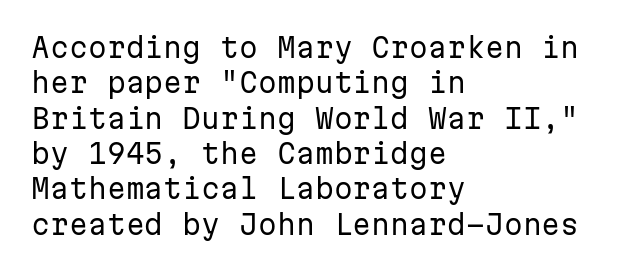
Line beginnings align vertically; line endings do not. The typography opts for an upright posture over an oblique one. Baseline-to-baseline distance is the conventional proportion of letter height. The characters are drawn with everyday or finer stroke widths. Here the glyphs are tracked normally, forming tight word shapes.
